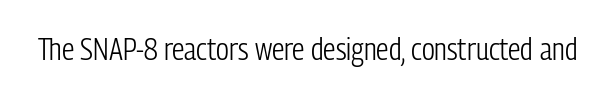
{"serif": "no", "italic": "no", "bold": "no", "weight": "light", "width": "condensed", "stroke_contrast": "low", "x_height": "medium", "monospaced": "no", "underline": "no", "letter_spacing": "normal", "letter_spacing_em": 0.0, "glyph_px": 31}
